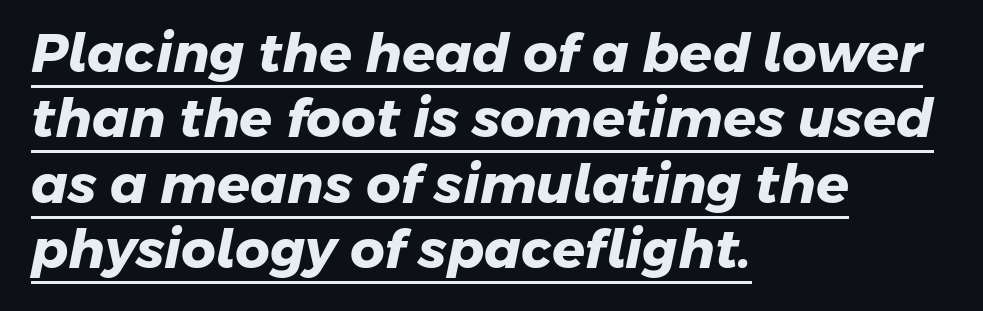
The image shows 54 px heavy sans-serif type; set left-aligned, line spacing 1.21x, normal letter spacing, underlined; low stroke contrast and a medium x-height.
